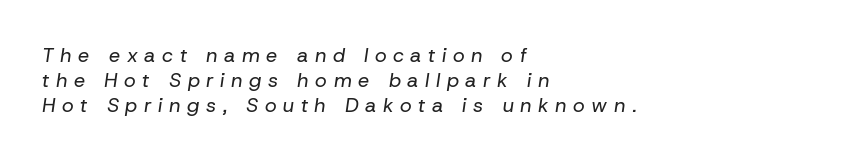
The image shows 20 px text type, italic (leaning right); set left-aligned, normal line spacing (1.26x), unusually wide letter spacing (+0.33 em), not underlined.
